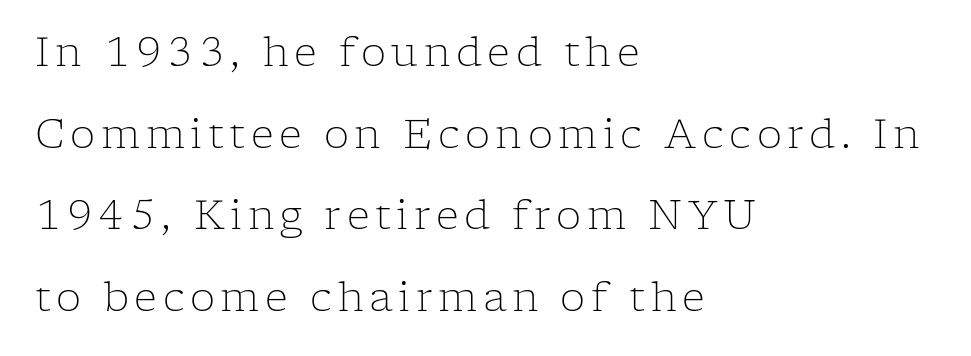
Q: Is the text bold? A: No.
Q: Is the text italic (slanted)? A: No, it is upright.
Q: Is the typeface a serif or a sans-serif typeface? A: Serif.
Q: Is the text underlined? A: No.
Q: How is the paragraph aligned? A: Left-aligned.
Q: Is the spacing between lines tight, normal or loose? A: Loose.
Q: Width (condensed, normal, or wide)? A: Normal.
Q: Stroke contrast? A: Low.
Q: x-height? A: Medium.
Q: Monospaced? A: No.
